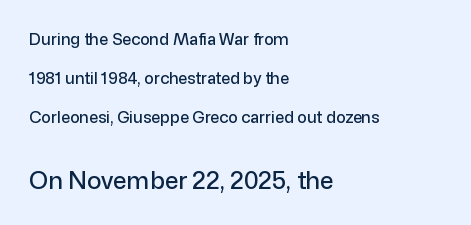
{"italic": "no", "underline": "no", "align": "left", "line_spacing": "loose", "line_spacing_ratio": 2.44, "letter_spacing": "normal", "letter_spacing_em": 0.0, "larger_block": "second", "size_ratio": 1.5, "glyph_px": 24}
